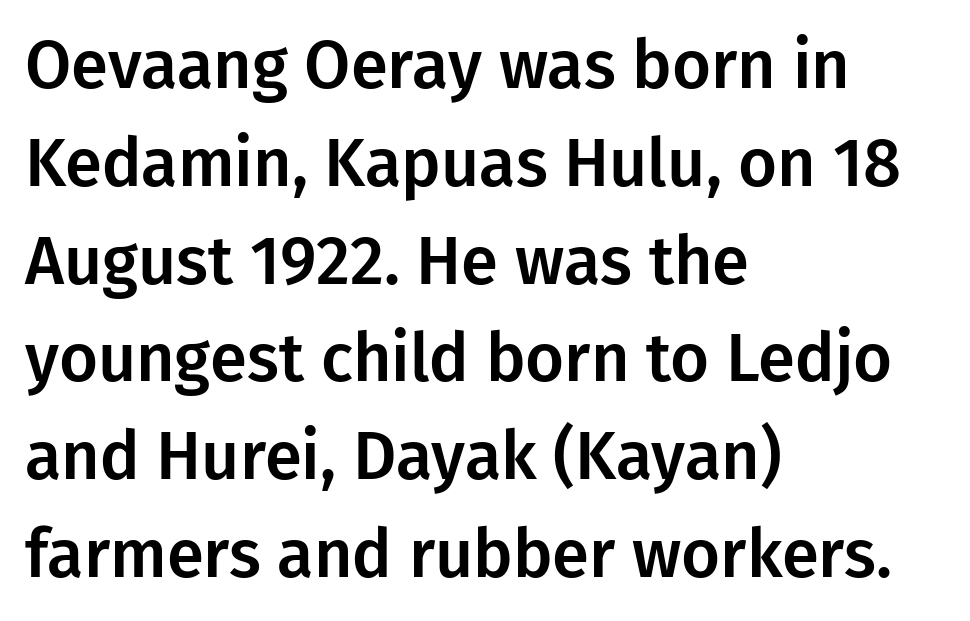
{"serif": "no", "italic": "no", "width": "normal", "stroke_contrast": "low", "x_height": "medium", "monospaced": "no", "underline": "no", "align": "left", "line_spacing": "normal", "line_spacing_ratio": 1.46, "letter_spacing": "normal", "letter_spacing_em": 0.0, "glyph_px": 67}
